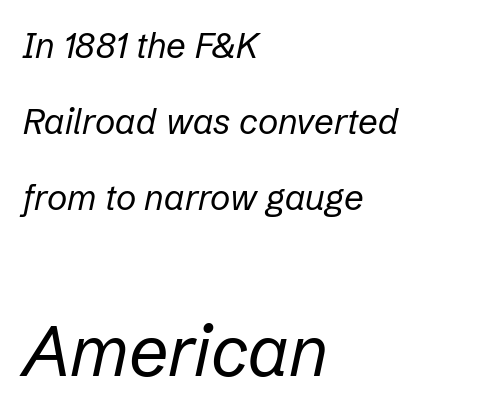
{"italic": "yes", "lean": "right", "slant_degrees": 12, "bold": "no", "weight": "regular", "width": "normal", "stroke_contrast": "low", "x_height": "medium", "monospaced": "no", "underline": "no", "align": "left", "line_spacing": "loose", "line_spacing_ratio": 2.17, "letter_spacing": "normal", "letter_spacing_em": 0.0, "larger_block": "second", "size_ratio": 2.0, "glyph_px": 70}
